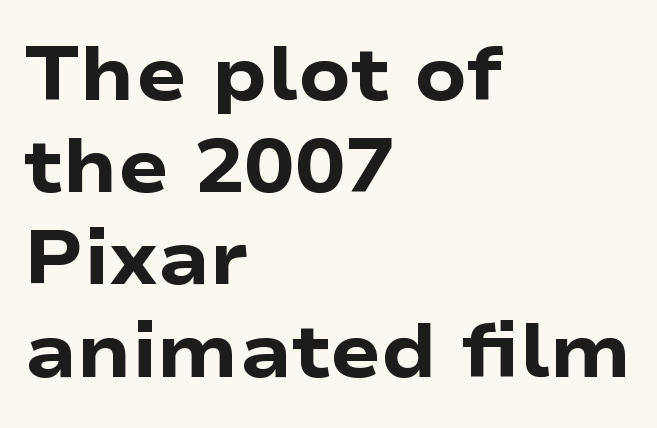
{"serif": "no", "italic": "no", "bold": "yes", "weight": "heavy", "width": "wide", "stroke_contrast": "low", "x_height": "medium", "monospaced": "no", "underline": "no", "align": "left", "line_spacing_ratio": 1.23, "letter_spacing": "normal", "letter_spacing_em": 0.0, "glyph_px": 75}
